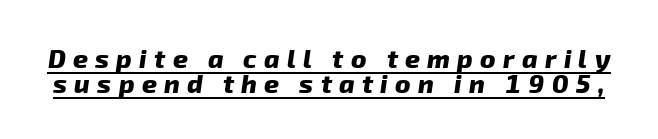
Q: Is the text bold? A: Yes.
Q: Is the text underlined? A: Yes.
Q: Is the spacing between letters normal or unusually wide? A: Unusually wide.
Q: Is the spacing between lines tight, normal or loose? A: Tight.
